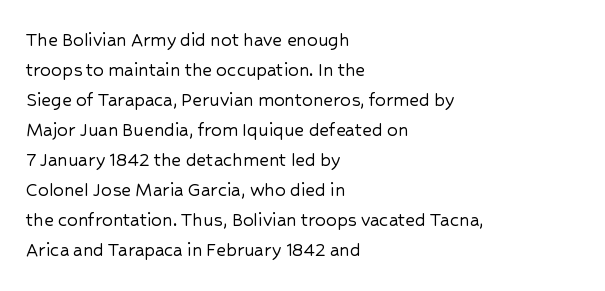
The gaps between neighbouring characters are ordinary and unremarkable. This rendering uses left alignment, leaving the right contour irregular. Horizontal bands of white between lines are of average thickness. The strip under each line holds only bare page. It's the straight-up-and-down kind of type.
